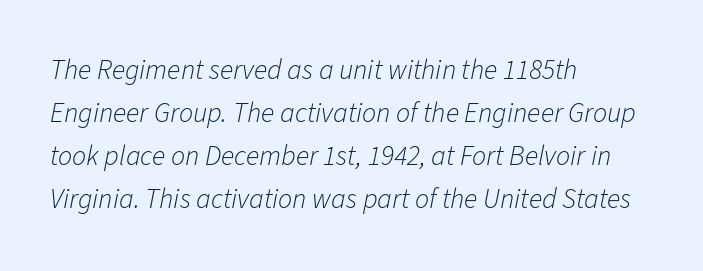
Q: Is the text bold? A: No.
Q: Is the text italic (slanted)? A: Yes, it leans right by about 11 degrees.
Q: Is the text underlined? A: No.
Q: How is the paragraph aligned? A: Left-aligned.
Q: Is the spacing between letters normal or unusually wide? A: Normal.
Q: Is the spacing between lines tight, normal or loose? A: Normal.
Q: Width (condensed, normal, or wide)? A: Normal.
Q: Stroke contrast? A: Low.
Q: x-height? A: Medium.
Q: Monospaced? A: No.
